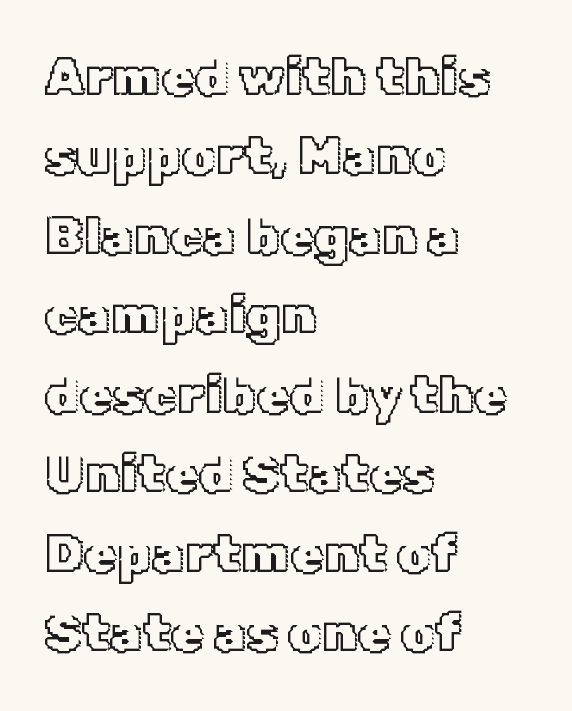
Q: Is the text italic (slanted)? A: No, it is upright.
Q: Is the text underlined? A: No.
Q: How is the paragraph aligned? A: Left-aligned.
Q: Is the spacing between letters normal or unusually wide? A: Normal.
Q: Is the spacing between lines tight, normal or loose? A: Normal.
Q: Width (condensed, normal, or wide)? A: Normal.
Q: x-height? A: Medium.
Q: Monospaced? A: No.
